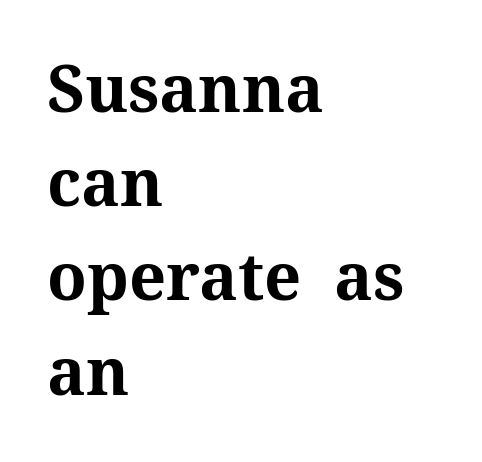
The letters are bold, with thick, heavy strokes. The typesetter chose a ragged-right arrangement here. Posture: upright roman. Are there feet on the stems? There are — it's a serif.
